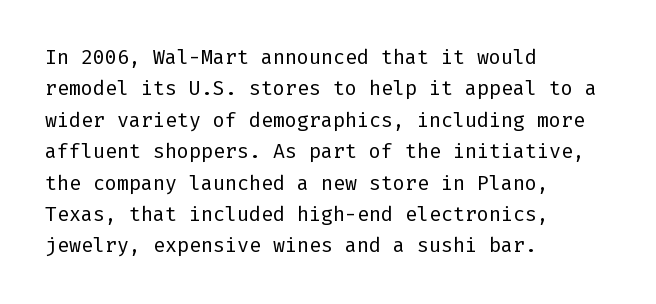
Q: Is the text bold? A: No.
Q: Is the text italic (slanted)? A: No, it is upright.
Q: Is the text underlined? A: No.
Q: How is the paragraph aligned? A: Left-aligned.
Q: Is the spacing between letters normal or unusually wide? A: Normal.
Q: Is the spacing between lines tight, normal or loose? A: Normal.
